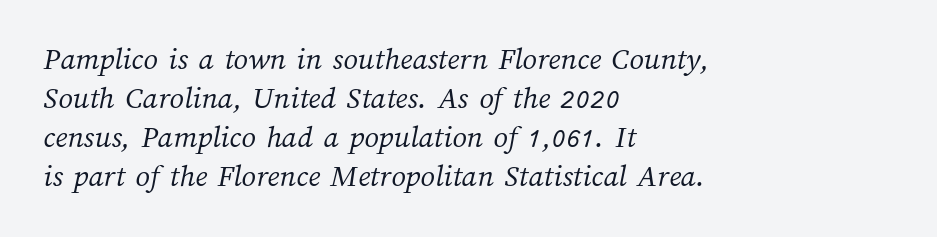
Q: Is the text bold? A: No.
Q: Is the text underlined? A: No.
Q: How is the paragraph aligned? A: Left-aligned.
Q: Is the spacing between letters normal or unusually wide? A: Normal.
Q: Width (condensed, normal, or wide)? A: Normal.
Q: Stroke contrast? A: Medium.
Q: x-height? A: Medium.
Q: Monospaced? A: No.
